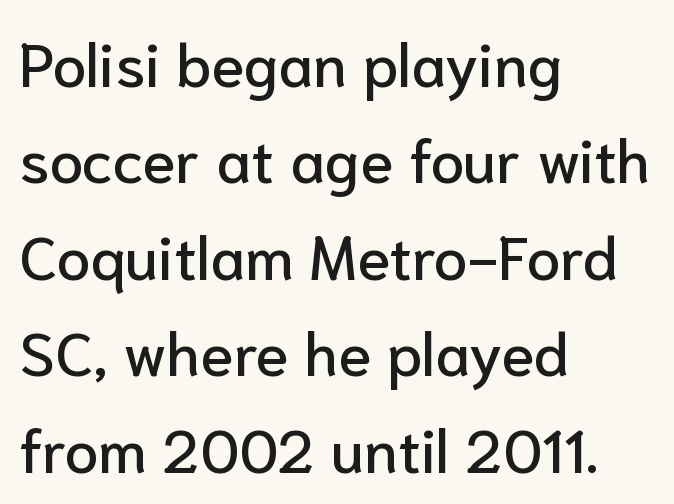
If you drew a line through each stem, it would be perfectly vertical. Line spacing here is normal. Default kerning and tracking; the words read as compact shapes. The face used here is proportionally spaced, like ordinary book or web type. You can tell from the bare stems that sans-serif type was used.
